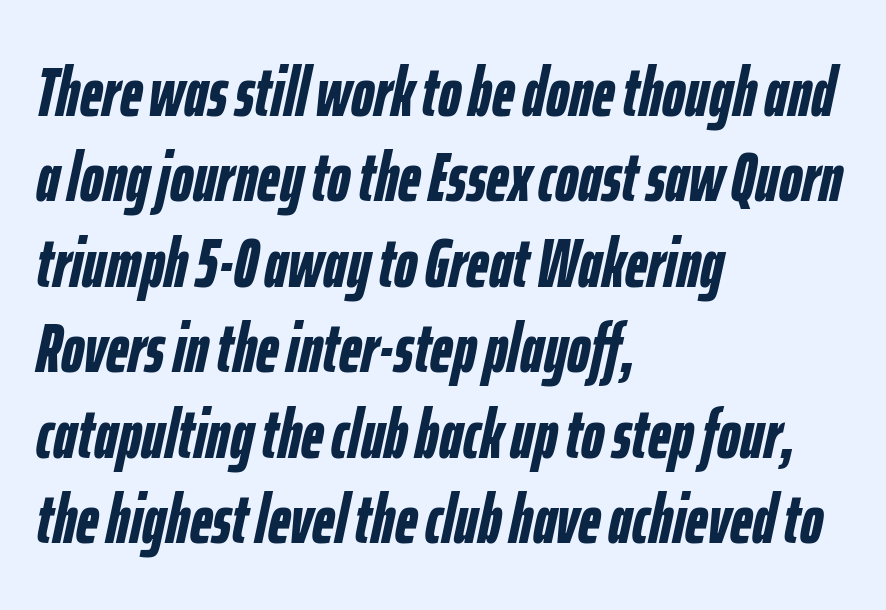
{"italic": "yes", "lean": "right", "slant_degrees": 12, "bold": "yes", "weight": "semibold", "width": "condensed", "stroke_contrast": "low", "x_height": "medium", "monospaced": "no", "underline": "no", "align": "left", "line_spacing_ratio": 1.22, "letter_spacing": "normal", "letter_spacing_em": 0.0, "glyph_px": 70}
